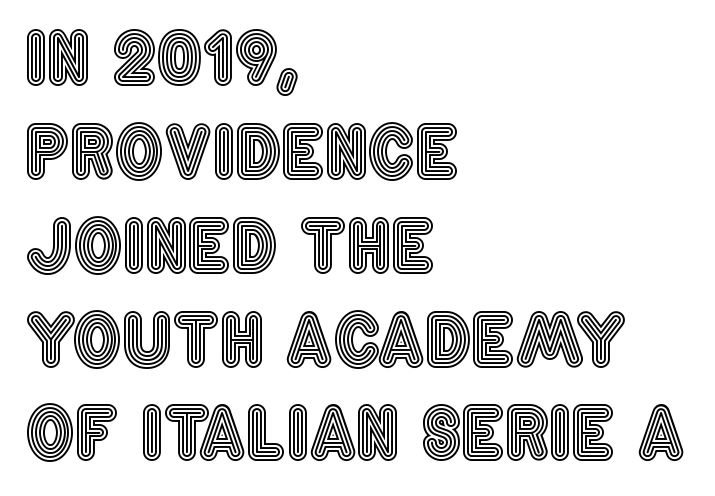
This sample uses an upright cut, with every glyph sitting square on the baseline. No word sits above an underline. Each line starts at the same left margin while the right side varies. Between one letter and the next there's only the usual sliver of space. The letters advance in unequal steps, a hallmark of proportional type.
